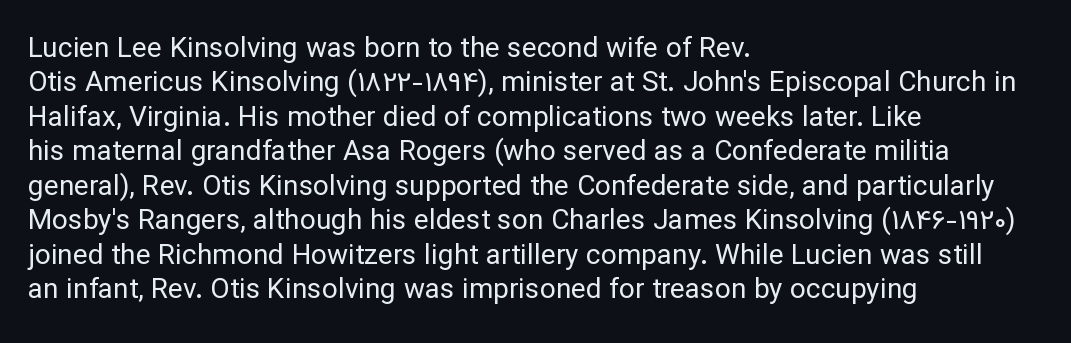
{"serif": "no", "italic": "no", "bold": "no", "weight": "regular", "width": "normal", "stroke_contrast": "low", "x_height": "medium", "monospaced": "no", "underline": "no", "align": "left", "line_spacing_ratio": 1.23, "letter_spacing": "normal", "letter_spacing_em": 0.0, "glyph_px": 28}
